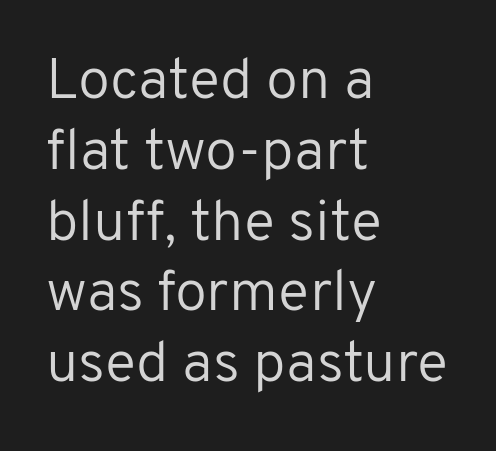
Lines of text with bare space underneath. Check where the strokes stop: nothing finishes them off — pure sans. These lines are rendered in a variable-pitch font. Stems and bowls with no extra thickness — not bold. The specimen reads as upright at a glance. Each line starts at the same left margin while the right side varies.
